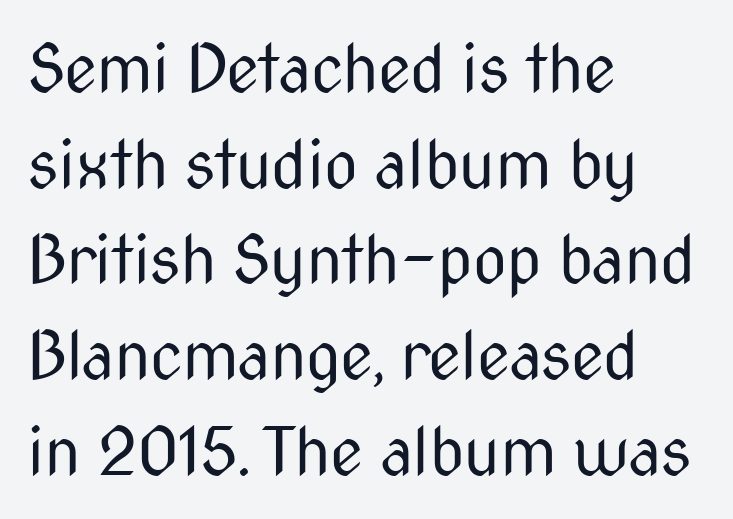
Casual observation: everything's shoved over to the left. You could not count columns in this text — the font is proportionally spaced. The vertical gap from one line to the next is medium. Italic: no, the glyphs are upright roman. Underlining? Definitely not there.
